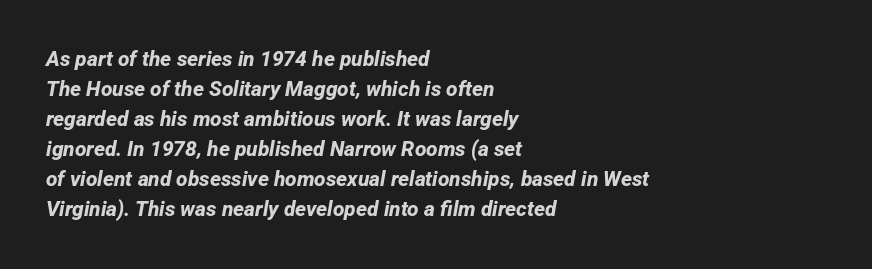
The image shows 21 px bold type; set left-aligned, normal line spacing (1.43x), normal letter spacing, not underlined.
